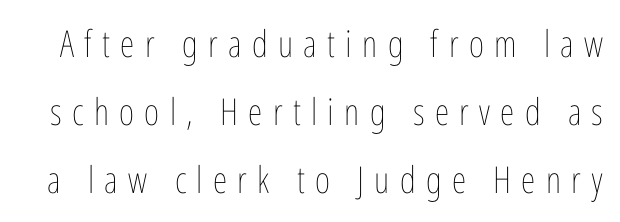
The image shows 37 px thin, condensed type, upright; set line spacing 1.84x, unusually wide letter spacing (+0.28 em), not underlined; low stroke contrast and a medium x-height.
